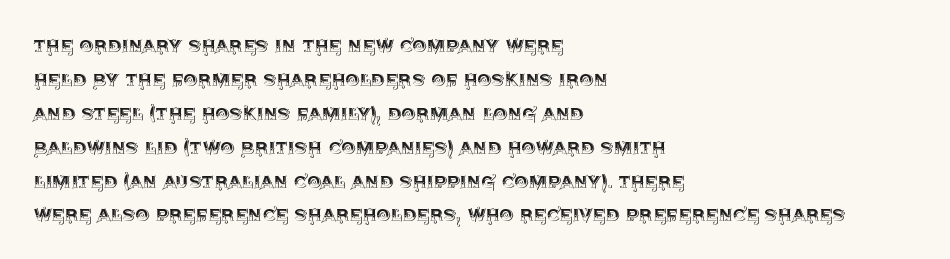
{"italic": "no", "underline": "no", "align": "left", "line_spacing": "normal", "line_spacing_ratio": 1.54, "letter_spacing": "normal", "letter_spacing_em": 0.0, "glyph_px": 22}
